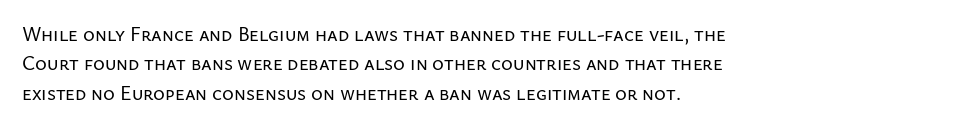
Q: Is the text italic (slanted)? A: No, it is upright.
Q: Is the text underlined? A: No.
Q: How is the paragraph aligned? A: Left-aligned.
Q: Is the spacing between letters normal or unusually wide? A: Normal.
Q: Is the spacing between lines tight, normal or loose? A: Normal.
